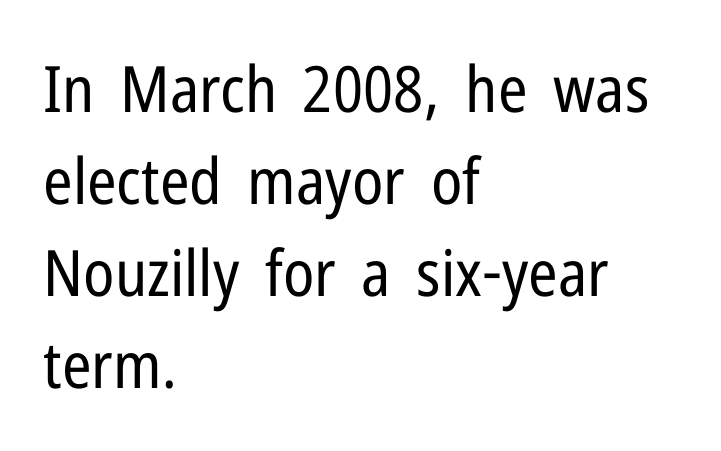
Q: Is the text bold? A: No.
Q: Is the text italic (slanted)? A: No, it is upright.
Q: Is the typeface a serif or a sans-serif typeface? A: Sans-serif.
Q: Is the text underlined? A: No.
Q: How is the paragraph aligned? A: Left-aligned.
Q: Is the spacing between letters normal or unusually wide? A: Normal.
Q: Is the spacing between lines tight, normal or loose? A: Normal.
Q: Width (condensed, normal, or wide)? A: Condensed.
Q: Stroke contrast? A: Low.
Q: x-height? A: Medium.
Q: Monospaced? A: No.
